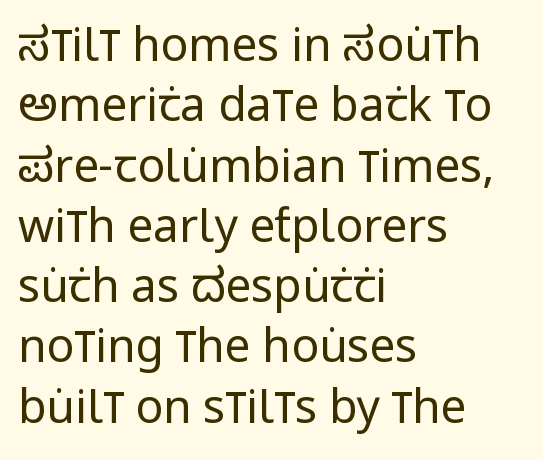
The image shows 46 px regular-weight, condensed sans-serif type, upright; set left-aligned, normal line spacing (1.31x), normal letter spacing, not underlined; low stroke contrast and a large x-height.
